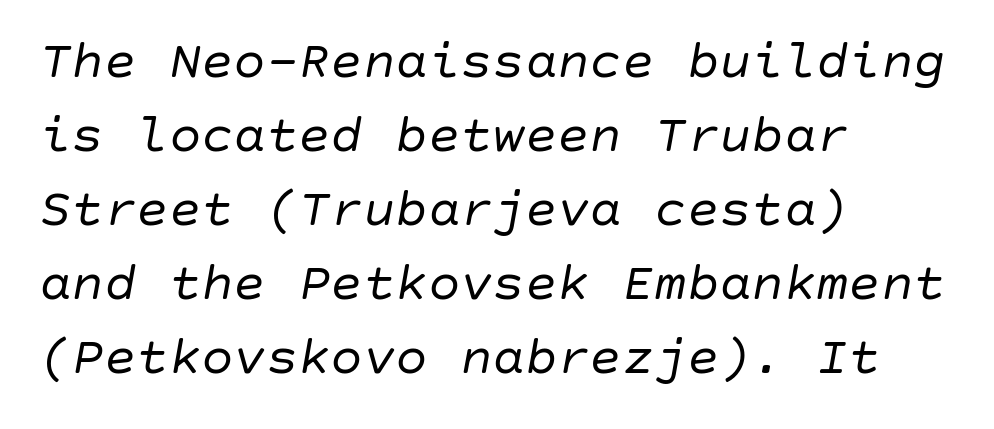
{"italic": "yes", "lean": "right", "slant_degrees": 10, "bold": "no", "weight": "regular", "width": "normal", "stroke_contrast": "low", "x_height": "large", "underline": "no", "align": "left", "line_spacing": "normal", "line_spacing_ratio": 1.37, "letter_spacing": "normal", "letter_spacing_em": 0.0, "glyph_px": 54}
